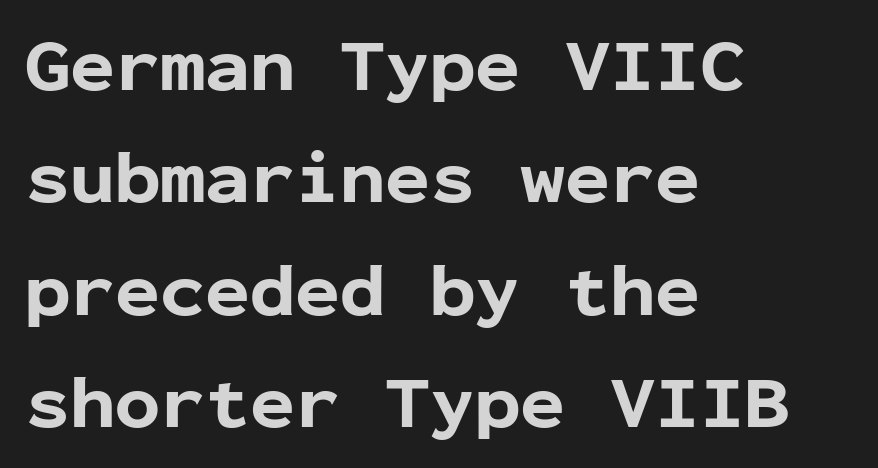
These lines stack with their left ends in a neat column. This rendering employs a face without finishing strokes, i.e., a sans-serif. Spacing between characters is what you'd get straight out of the box. Posture: straight, roman, zero tilt. Type without underlining. The block of text has a typical density, with ordinary space between rows.
